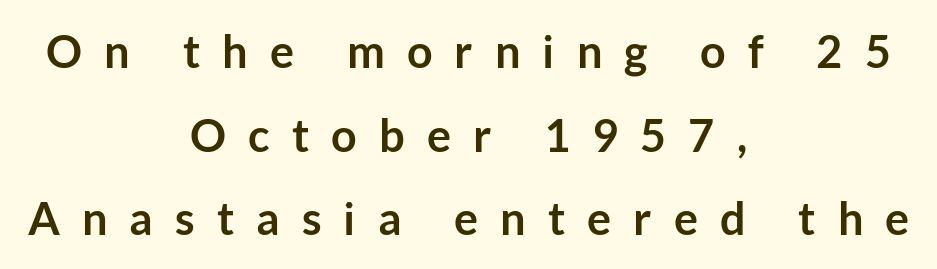
The text was rendered using a sans face with plain stroke endings. A student would call this center alignment; a typographer would say set centered. There is plenty of visible air inserted between adjacent glyphs. Set as a true bold cut, around the 700 mark. The letters advance in unequal steps, a hallmark of proportional type. The lettering holds an erect, upright posture throughout.
